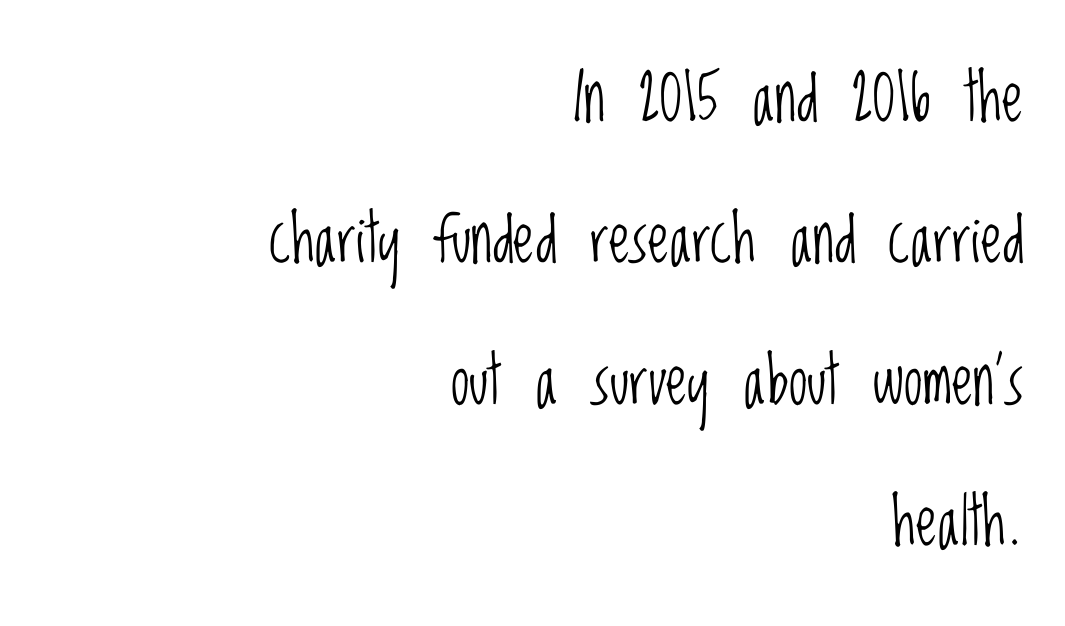
The image shows 67 px light, condensed sans-serif type, upright; set right-aligned, loose line spacing (2.11x), normal letter spacing, not underlined; low stroke contrast and a large x-height.
